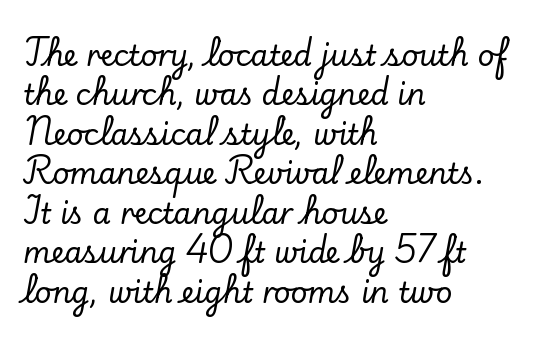
Q: Is the text italic (slanted)? A: Yes.
Q: Is the typeface a serif or a sans-serif typeface? A: Serif.
Q: Is the text underlined? A: No.
Q: How is the paragraph aligned? A: Left-aligned.
Q: Is the spacing between letters normal or unusually wide? A: Normal.
Q: Is the spacing between lines tight, normal or loose? A: Normal.
Q: Width (condensed, normal, or wide)? A: Normal.
Q: Stroke contrast? A: Low.
Q: x-height? A: Small.
Q: Monospaced? A: No.
